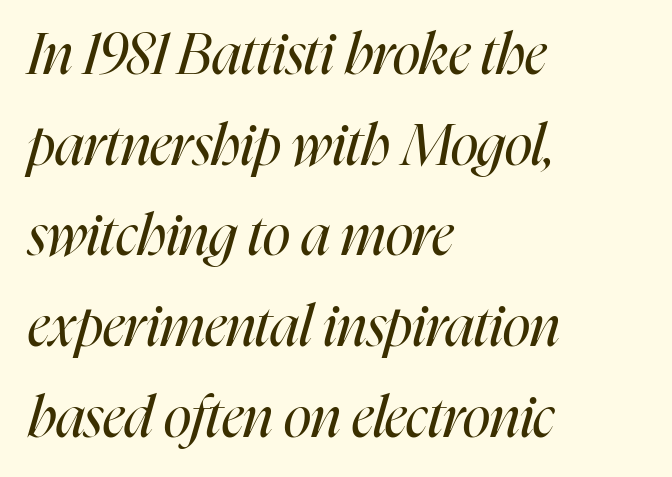
{"italic": "yes", "lean": "right", "slant_degrees": 16, "bold": "no", "weight": "regular", "width": "condensed", "stroke_contrast": "high", "x_height": "medium", "monospaced": "no", "underline": "no", "align": "left", "line_spacing": "normal", "line_spacing_ratio": 1.59, "letter_spacing": "normal", "letter_spacing_em": 0.0, "glyph_px": 57}
